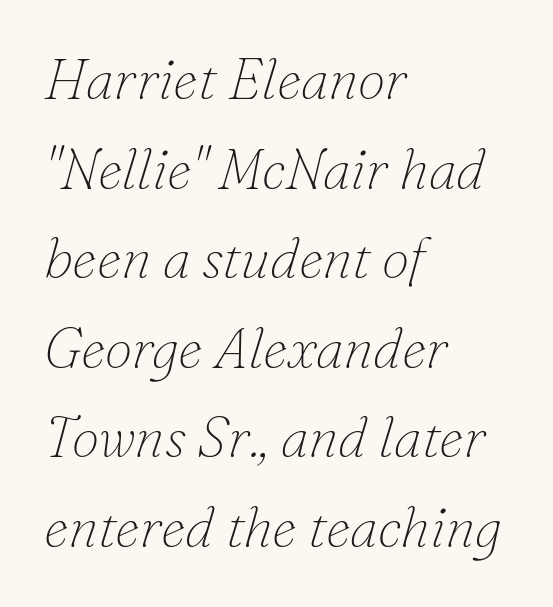
Q: Is the text bold? A: No.
Q: Is the text italic (slanted)? A: Yes, it leans right by about 16 degrees.
Q: Is the typeface a serif or a sans-serif typeface? A: Serif.
Q: Is the text underlined? A: No.
Q: How is the paragraph aligned? A: Left-aligned.
Q: Is the spacing between letters normal or unusually wide? A: Normal.
Q: Is the spacing between lines tight, normal or loose? A: Normal.
Q: Width (condensed, normal, or wide)? A: Normal.
Q: Stroke contrast? A: Low.
Q: x-height? A: Small.
Q: Monospaced? A: No.
